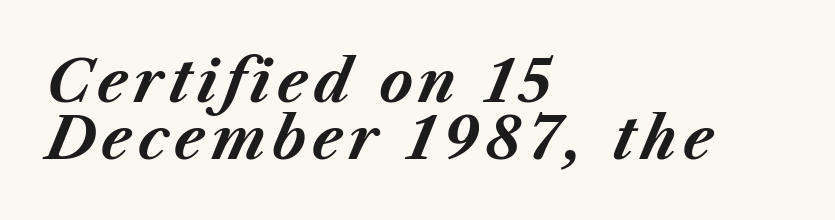
In terms of posture, this sample is oblique. The glyphs are unaccompanied by any horizontal stroke below them. Notice how thick the strokes are: this is what a full bold looks like. Reading down the block, your eye returns to a fixed left position each line. The face used here is proportionally spaced, like ordinary book or web type. Reading down the column, the eye jumps only a short way to each next line.
